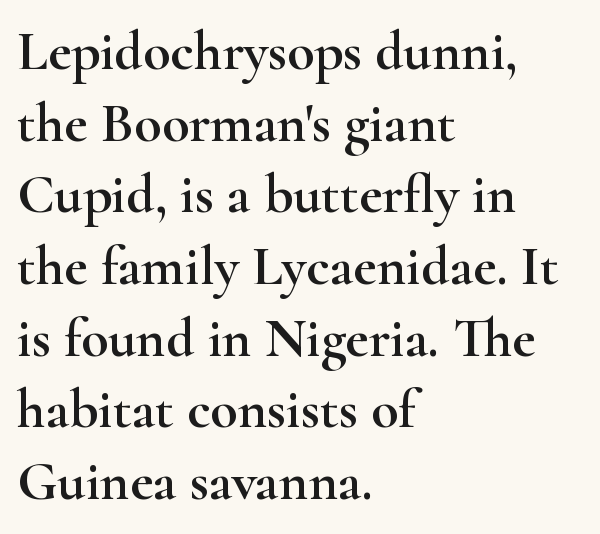
Q: Is the text italic (slanted)? A: No, it is upright.
Q: Is the typeface a serif or a sans-serif typeface? A: Serif.
Q: Is the text underlined? A: No.
Q: How is the paragraph aligned? A: Left-aligned.
Q: Is the spacing between letters normal or unusually wide? A: Normal.
Q: Is the spacing between lines tight, normal or loose? A: Normal.
Q: Width (condensed, normal, or wide)? A: Wide.
Q: Stroke contrast? A: High.
Q: x-height? A: Small.
Q: Monospaced? A: No.
